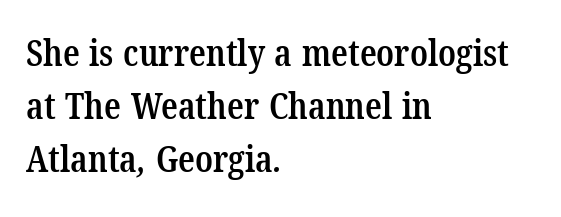
The image shows 37 px semibold, condensed serif type; set left-aligned, normal line spacing (1.43x), normal letter spacing, not underlined; low stroke contrast and a medium x-height.
